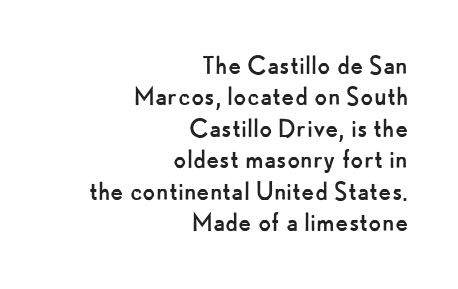
{"serif": "no", "italic": "no", "bold": "no", "weight": "regular", "width": "normal", "stroke_contrast": "low", "x_height": "small", "monospaced": "no", "underline": "no", "align": "right", "line_spacing": "tight", "line_spacing_ratio": 1.05, "letter_spacing": "normal", "letter_spacing_em": 0.0, "glyph_px": 30}
